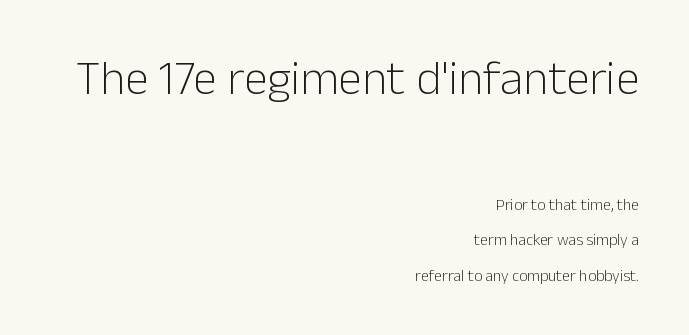
{"serif": "no", "italic": "no", "bold": "no", "weight": "light", "width": "normal", "stroke_contrast": "low", "x_height": "medium", "monospaced": "no", "underline": "no", "align": "right", "line_spacing": "loose", "line_spacing_ratio": 2.22, "letter_spacing": "normal", "letter_spacing_em": 0.0, "larger_block": "first", "size_ratio": 3.0, "glyph_px": 48}
